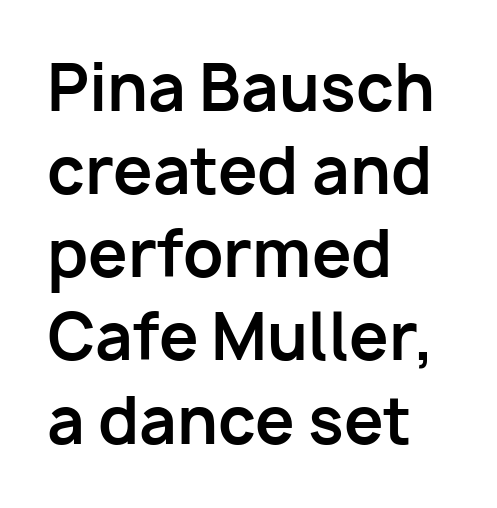
Q: Is the text bold? A: Yes.
Q: Is the text italic (slanted)? A: No, it is upright.
Q: Is the typeface a serif or a sans-serif typeface? A: Sans-serif.
Q: Is the text underlined? A: No.
Q: How is the paragraph aligned? A: Left-aligned.
Q: Is the spacing between letters normal or unusually wide? A: Normal.
Q: Is the spacing between lines tight, normal or loose? A: Normal.
Q: Width (condensed, normal, or wide)? A: Normal.
Q: Stroke contrast? A: Low.
Q: x-height? A: Medium.
Q: Monospaced? A: No.
